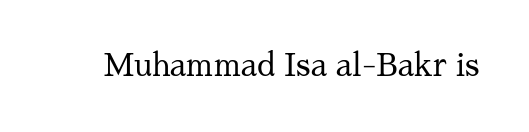
Q: Is the text bold? A: No.
Q: Is the text italic (slanted)? A: No, it is upright.
Q: Is the typeface a serif or a sans-serif typeface? A: Serif.
Q: Is the text underlined? A: No.
Q: Is the spacing between letters normal or unusually wide? A: Normal.
Q: Width (condensed, normal, or wide)? A: Normal.
Q: Stroke contrast? A: Medium.
Q: x-height? A: Medium.
Q: Monospaced? A: No.
